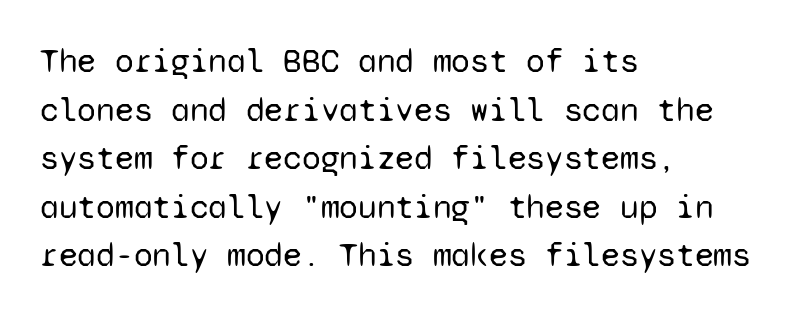
{"serif": "no", "italic": "no", "bold": "no", "weight": "regular", "width": "normal", "stroke_contrast": "low", "x_height": "medium", "monospaced": "yes", "underline": "no", "align": "left", "line_spacing": "normal", "line_spacing_ratio": 1.43, "letter_spacing": "normal", "letter_spacing_em": 0.0, "glyph_px": 34}
